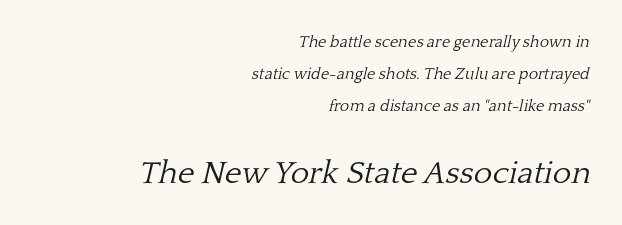
{"serif": "yes", "italic": "yes", "lean": "right", "slant_degrees": 13, "bold": "no", "weight": "light", "width": "normal", "stroke_contrast": "low", "x_height": "medium", "monospaced": "no", "underline": "no", "align": "right", "line_spacing": "loose", "line_spacing_ratio": 2.0, "letter_spacing": "normal", "letter_spacing_em": 0.0, "larger_block": "second", "size_ratio": 2.0, "glyph_px": 32}
